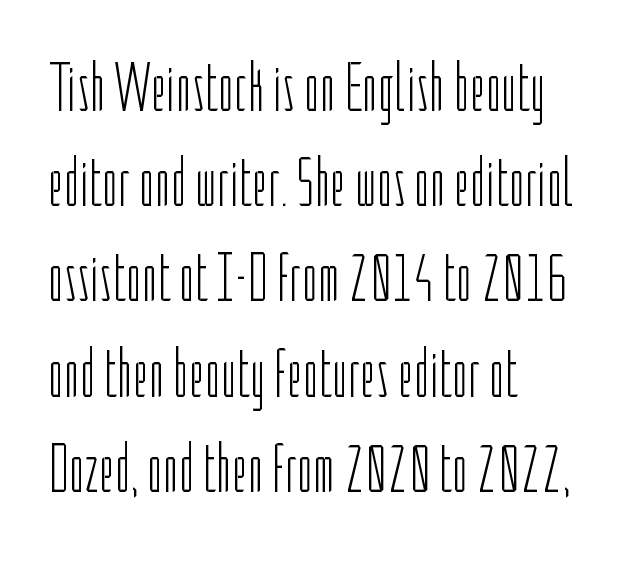
What's the leading like? Ordinary, nothing unusual. Characters follow at the spacing the type designer built in. Line starts are locked; line ends wander. The passage shown is not bold in any degree.
